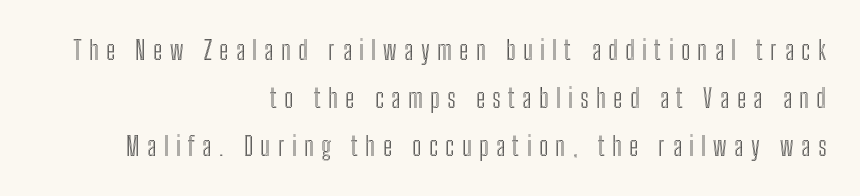
The image shows 26 px text type, upright; set right-aligned, line spacing 1.84x, unusually wide letter spacing (+0.29 em), not underlined.
